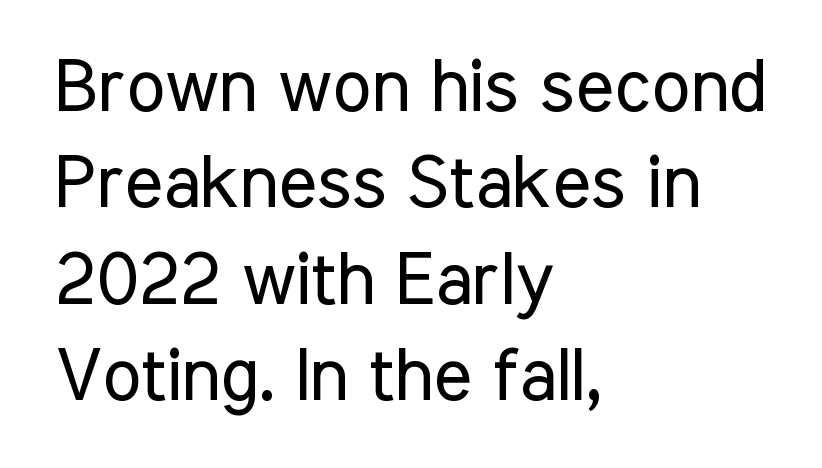
Q: Is the text bold? A: No.
Q: Is the text italic (slanted)? A: No, it is upright.
Q: Is the typeface a serif or a sans-serif typeface? A: Sans-serif.
Q: Is the text underlined? A: No.
Q: How is the paragraph aligned? A: Left-aligned.
Q: Is the spacing between letters normal or unusually wide? A: Normal.
Q: Is the spacing between lines tight, normal or loose? A: Normal.
Q: Width (condensed, normal, or wide)? A: Condensed.
Q: Stroke contrast? A: Low.
Q: x-height? A: Medium.
Q: Monospaced? A: No.
